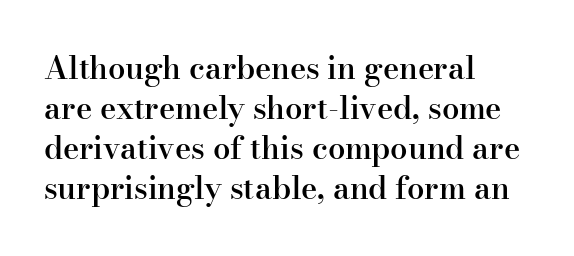
Q: Is the text bold? A: Semi-bold.
Q: Is the text italic (slanted)? A: No, it is upright.
Q: Is the typeface a serif or a sans-serif typeface? A: Serif.
Q: Is the text underlined? A: No.
Q: How is the paragraph aligned? A: Left-aligned.
Q: Is the spacing between letters normal or unusually wide? A: Normal.
Q: Is the spacing between lines tight, normal or loose? A: Normal.
Q: Width (condensed, normal, or wide)? A: Normal.
Q: Stroke contrast? A: High.
Q: x-height? A: Small.
Q: Monospaced? A: No.
